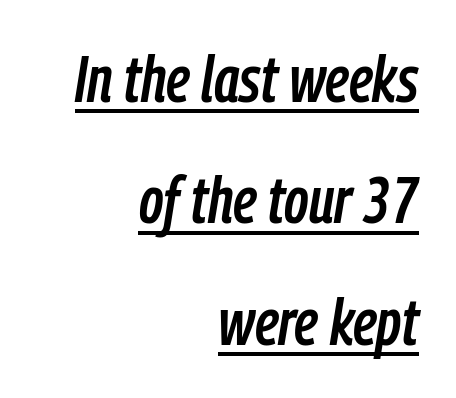
{"italic": "yes", "lean": "right", "slant_degrees": 9, "width": "condensed", "stroke_contrast": "low", "x_height": "medium", "monospaced": "no", "underline": "yes", "align": "right", "line_spacing_ratio": 1.84, "letter_spacing": "normal", "letter_spacing_em": 0.0, "glyph_px": 66}
